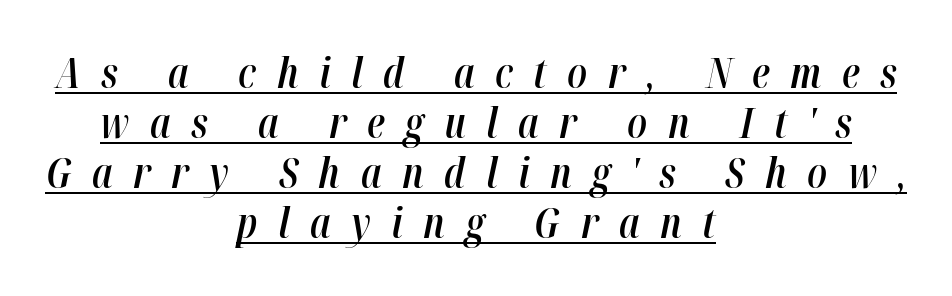
Q: Is the text bold? A: Semi-bold.
Q: Is the text italic (slanted)? A: Yes, it leans right by about 12 degrees.
Q: Is the text underlined? A: Yes.
Q: How is the paragraph aligned? A: Centered.
Q: Is the spacing between letters normal or unusually wide? A: Unusually wide.
Q: Width (condensed, normal, or wide)? A: Condensed.
Q: Stroke contrast? A: High.
Q: x-height? A: Medium.
Q: Monospaced? A: No.
